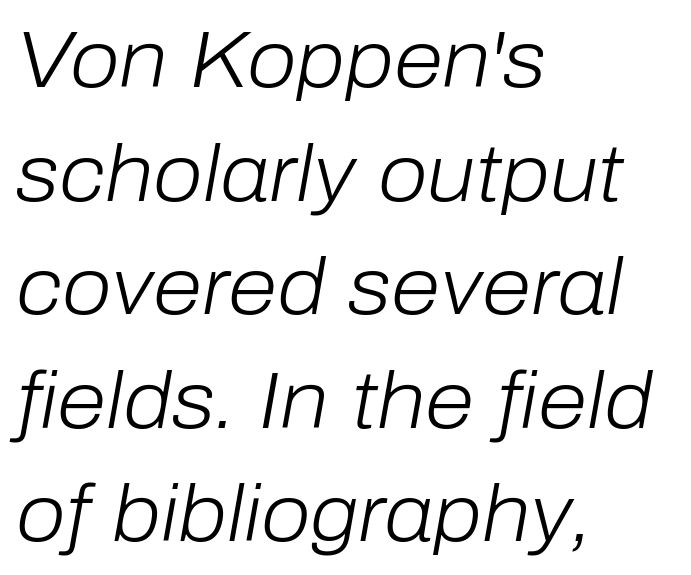
Q: Is the text bold? A: No.
Q: Is the text italic (slanted)? A: Yes, it leans right by about 10 degrees.
Q: Is the text underlined? A: No.
Q: How is the paragraph aligned? A: Left-aligned.
Q: Is the spacing between letters normal or unusually wide? A: Normal.
Q: Is the spacing between lines tight, normal or loose? A: Normal.
Q: Width (condensed, normal, or wide)? A: Normal.
Q: Stroke contrast? A: Low.
Q: x-height? A: Medium.
Q: Monospaced? A: No.
